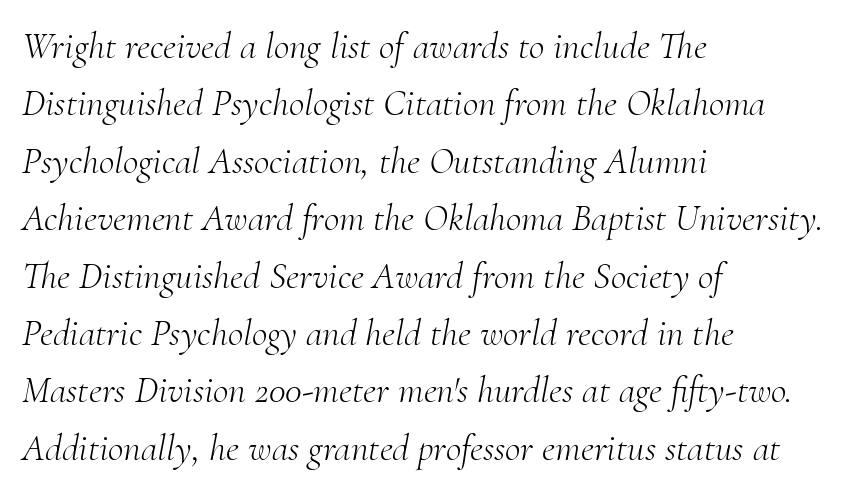
Q: Is the text bold? A: No.
Q: Is the text italic (slanted)? A: Yes, it leans right by about 10 degrees.
Q: Is the typeface a serif or a sans-serif typeface? A: Serif.
Q: Is the text underlined? A: No.
Q: How is the paragraph aligned? A: Left-aligned.
Q: Is the spacing between letters normal or unusually wide? A: Normal.
Q: Is the spacing between lines tight, normal or loose? A: Normal.
Q: Width (condensed, normal, or wide)? A: Normal.
Q: Stroke contrast? A: Medium.
Q: x-height? A: Small.
Q: Monospaced? A: No.
